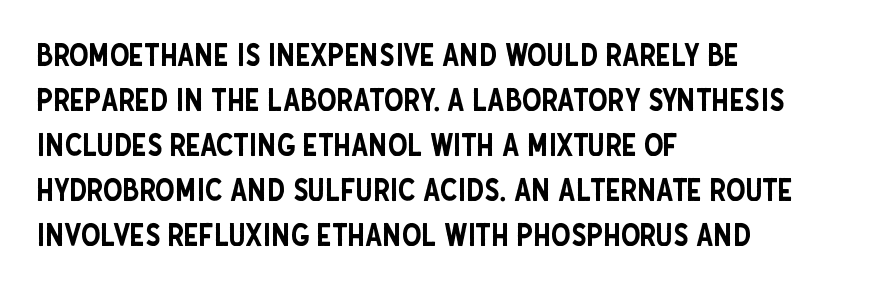
Do the letters lean? They stand straight. This sample uses plain, unmodified letter spacing. Look at the bottom of the vertical strokes: they stop flat, with no serifs. The leading is moderate, giving the passage an even texture.
